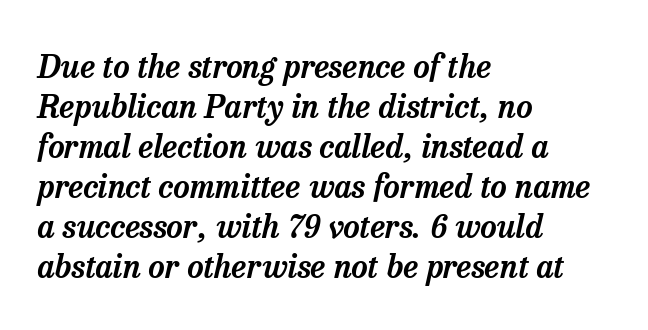
{"serif": "yes", "italic": "yes", "lean": "right", "slant_degrees": 13, "width": "normal", "stroke_contrast": "low", "x_height": "medium", "monospaced": "no", "underline": "no", "align": "left", "line_spacing": "normal", "line_spacing_ratio": 1.25, "letter_spacing": "normal", "letter_spacing_em": 0.0, "glyph_px": 32}
